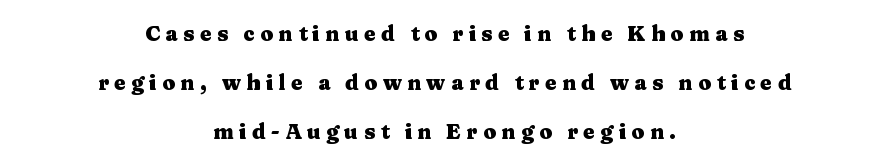
The image shows 21 px bold type, upright; set centered, loose line spacing (2.34x), unusually wide letter spacing (+0.25 em), not underlined.
